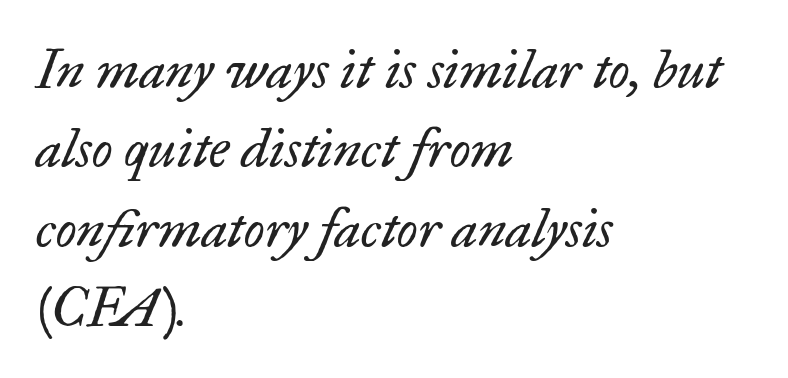
{"serif": "yes", "italic": "yes", "lean": "right", "slant_degrees": 17, "bold": "no", "weight": "regular", "width": "normal", "stroke_contrast": "low", "x_height": "small", "monospaced": "no", "underline": "no", "align": "left", "line_spacing": "normal", "line_spacing_ratio": 1.47, "letter_spacing": "normal", "letter_spacing_em": 0.0, "glyph_px": 54}
